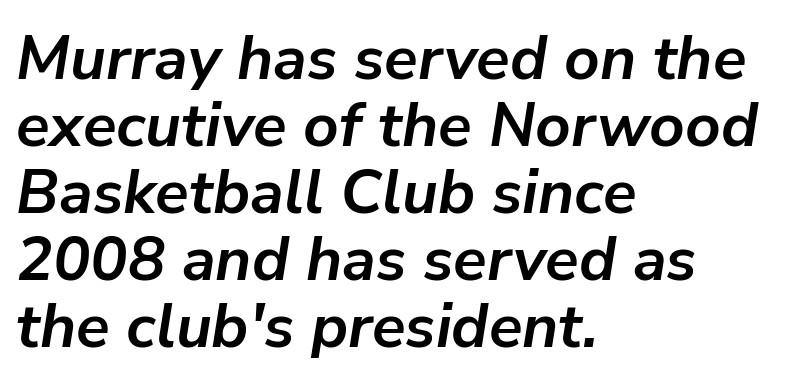
The space between consecutive lines is stingy. Characters follow at the spacing the type designer built in. Notice how the passage keeps a crisp vertical edge on the left only. Does the lettering tilt? It does — this is italic. These lines carry a lot of weight — the face is fully bold. Clear beneath every line of the passage.
